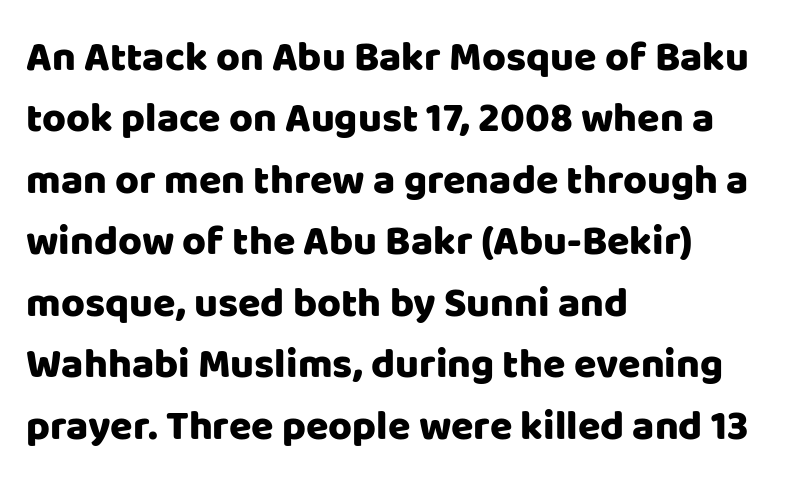
The image shows 41 px sans-serif type, upright; set left-aligned, normal line spacing (1.5x), normal letter spacing, not underlined; low stroke contrast and a large x-height.
